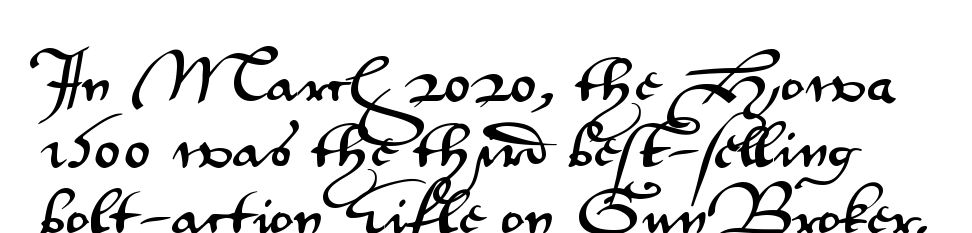
The image shows 50 px wide sans-serif type; set normal line spacing (1.33x), normal letter spacing, not underlined; medium stroke contrast and a small x-height.
